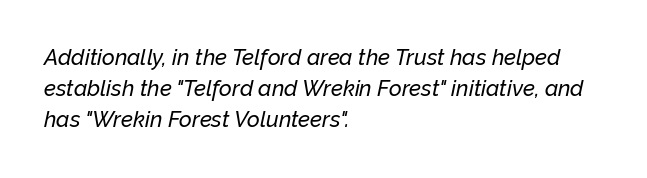
Honestly, there is no underline to notice here at all. The rendering applies a slant to the glyphs. This block has exactly the height ordinary leading produces. The tracking reads as untouched default to a designer's eye.
